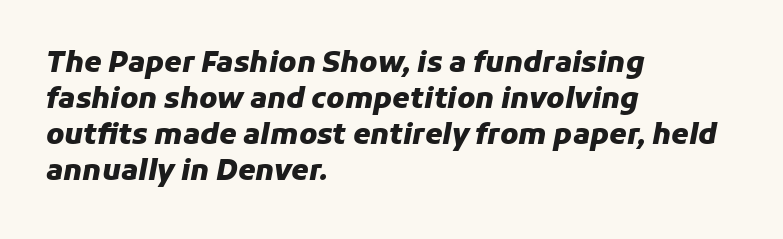
The image shows 28 px heavy type, italic (leaning right); set left-aligned, normal line spacing (1.29x), normal letter spacing, not underlined; low stroke contrast and a medium x-height.
